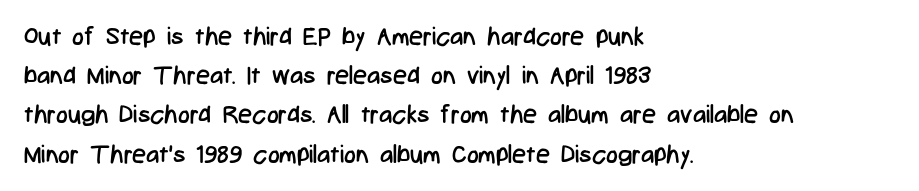
The image shows 25 px text type, upright; set left-aligned, normal line spacing (1.57x), normal letter spacing, not underlined.
